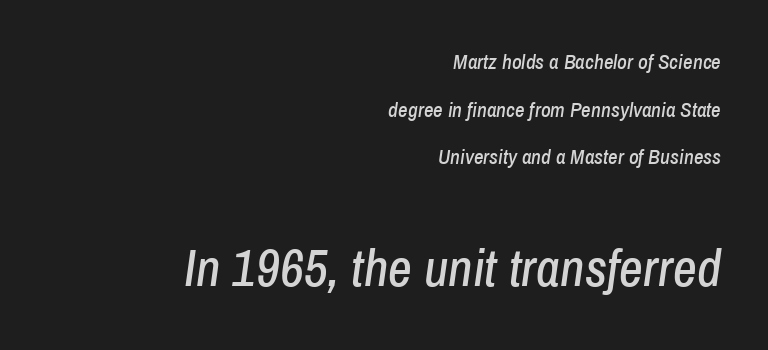
Q: Is the text italic (slanted)? A: Yes, it leans right by about 8 degrees.
Q: Is the text underlined? A: No.
Q: How is the paragraph aligned? A: Right-aligned.
Q: Is the spacing between letters normal or unusually wide? A: Normal.
Q: Is the spacing between lines tight, normal or loose? A: Loose.
Q: Which block of text is set in a larger size, the first (top) or the second (bottom)? A: The second (bottom) one.
Q: Width (condensed, normal, or wide)? A: Condensed.
Q: Stroke contrast? A: Low.
Q: x-height? A: Medium.
Q: Monospaced? A: No.
